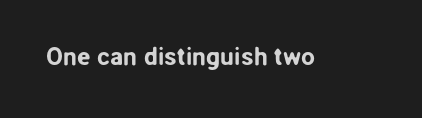
The image shows 25 px text type, upright; set normal letter spacing, not underlined.
